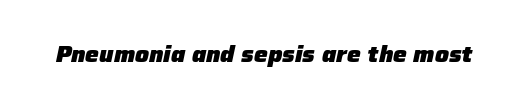
{"italic": "yes", "lean": "right", "slant_degrees": 12, "bold": "yes", "underline": "no", "letter_spacing": "normal", "letter_spacing_em": 0.0, "glyph_px": 23}
